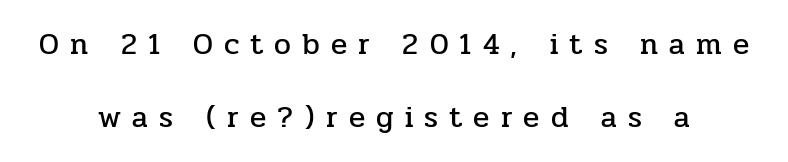
The image shows 30 px serif type, upright; set loose line spacing (2.42x), unusually wide letter spacing (+0.37 em), not underlined; low stroke contrast and a medium x-height.
